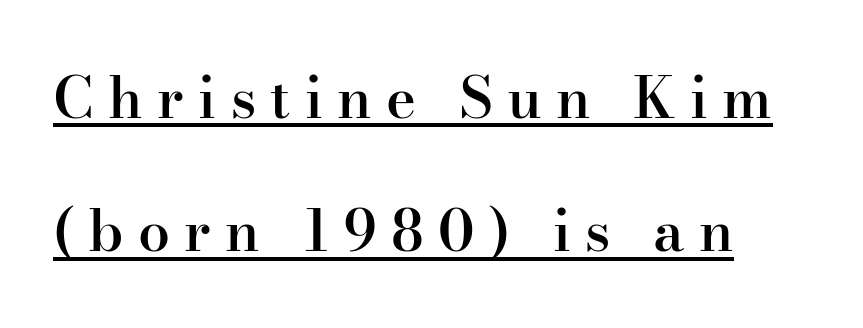
{"serif": "yes", "italic": "no", "bold": "semi", "weight": "semibold", "width": "normal", "stroke_contrast": "high", "x_height": "small", "monospaced": "no", "underline": "yes", "align": "left", "line_spacing": "loose", "line_spacing_ratio": 2.34, "letter_spacing": "wide", "letter_spacing_em": 0.25, "glyph_px": 57}
